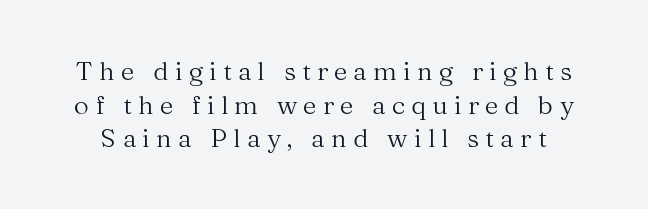
{"italic": "no", "bold": "no", "underline": "no", "line_spacing": "normal", "line_spacing_ratio": 1.29, "letter_spacing": "wide", "letter_spacing_em": 0.24, "glyph_px": 26}
